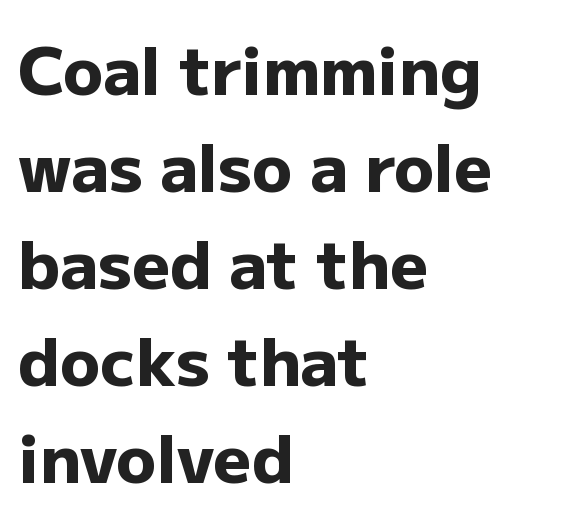
The image shows 66 px heavy sans-serif type, upright; set left-aligned, normal line spacing (1.47x), normal letter spacing, not underlined; low stroke contrast and a medium x-height.
